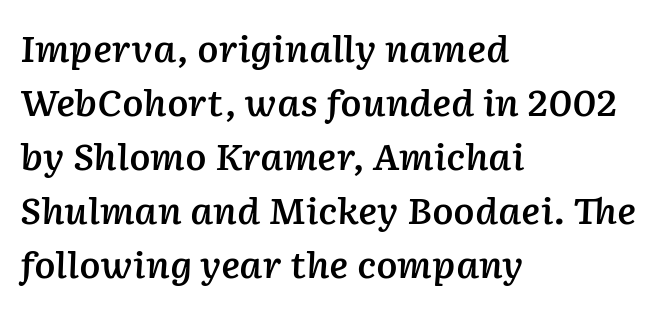
The image shows 35 px semibold type, italic (leaning right); set left-aligned, normal line spacing (1.54x), normal letter spacing, not underlined; low stroke contrast and a medium x-height.
